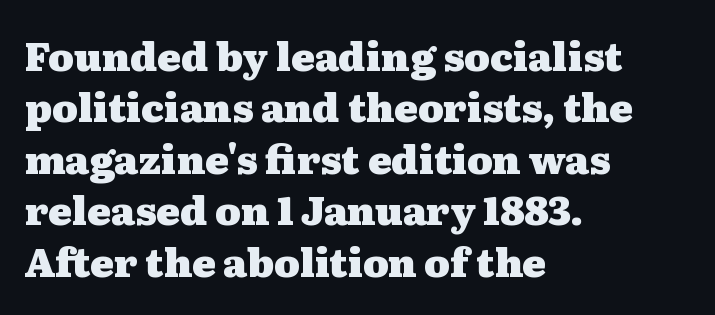
The image shows 39 px heavy, wide serif type, upright; set left-aligned, normal line spacing (1.32x), normal letter spacing, not underlined; medium stroke contrast and a medium x-height.
